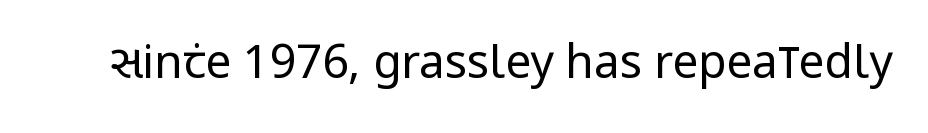
Q: Is the text bold? A: No.
Q: Is the text italic (slanted)? A: No, it is upright.
Q: Is the typeface a serif or a sans-serif typeface? A: Sans-serif.
Q: Is the text underlined? A: No.
Q: Is the spacing between letters normal or unusually wide? A: Normal.
Q: Width (condensed, normal, or wide)? A: Condensed.
Q: Stroke contrast? A: Low.
Q: x-height? A: Large.
Q: Monospaced? A: No.
